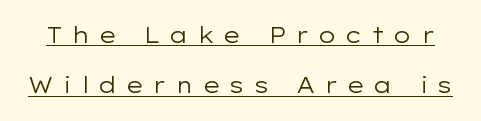
{"italic": "no", "bold": "no", "underline": "yes", "line_spacing": "loose", "line_spacing_ratio": 2.29, "letter_spacing": "wide", "letter_spacing_em": 0.39, "glyph_px": 22}
